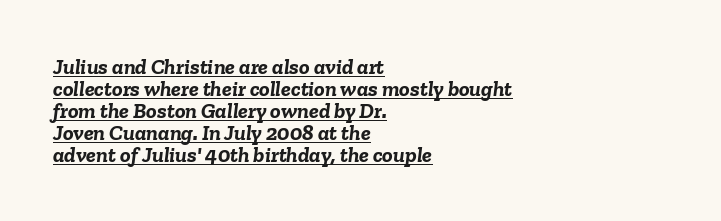
Typeset ragged right — the left edge is the straight one. Italic: yes, the glyphs are oblique. The glyphs have the mass of a bold cut. The vertical gap from one line to the next is small. Honestly, the underline is the first thing you notice here.
